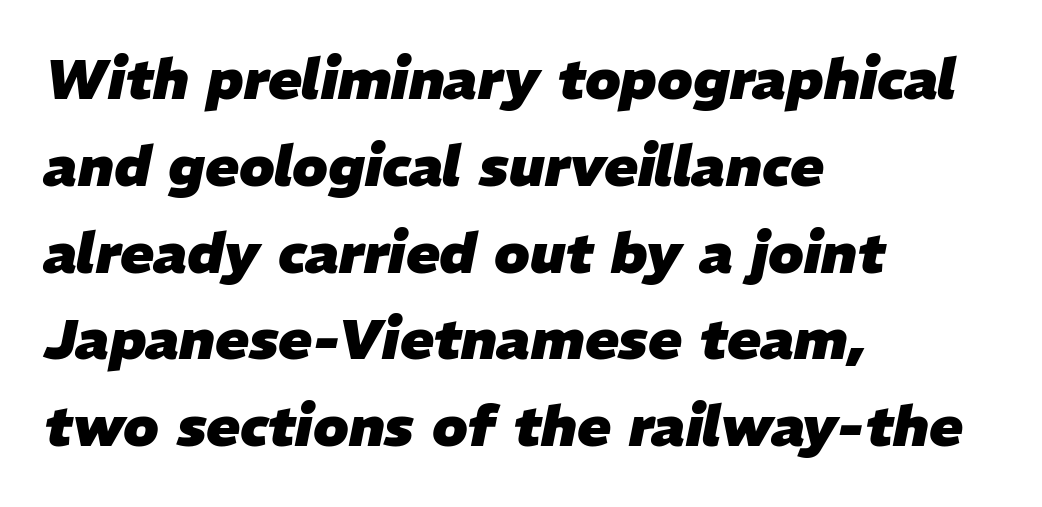
Compared with typical paragraphs, the rows here are spaced about the same. If you drew a ruler down the left edge, every line would touch it. Every letter is thick-stroked: bold, no question. The gap between lines stays unmarked. The letters advance in unequal steps, a hallmark of proportional type.
